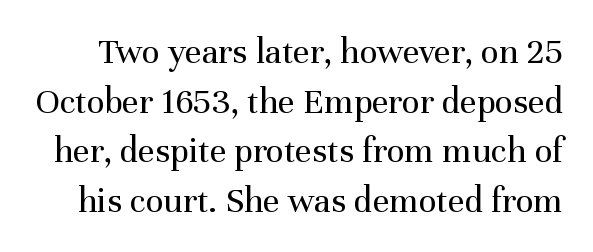
Each row of text sits above clean, open space. Spacing verdict: proportional, widths tailored to each character. These lines are composed in type with serifs. Ordinary non-slanted type is in use. The passage shown has conventional tracking throughout.
